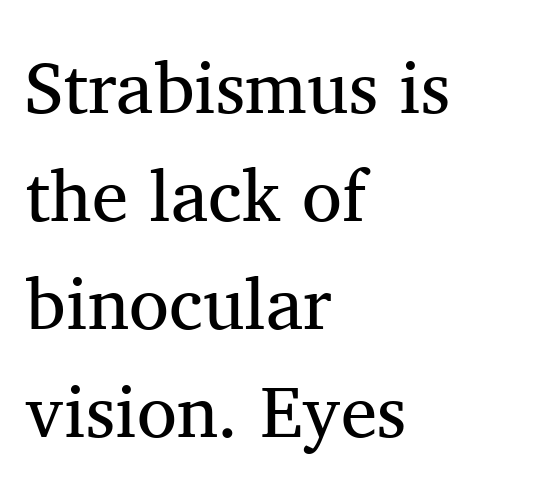
The image shows 73 px regular-weight serif type, upright; set left-aligned, normal line spacing (1.48x), normal letter spacing, not underlined; medium stroke contrast and a medium x-height.
